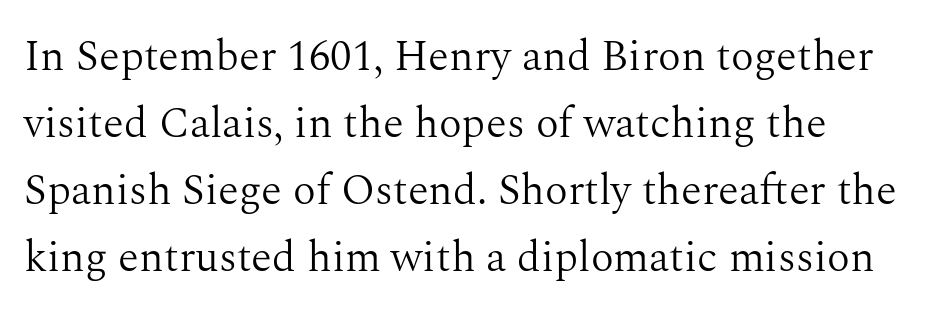
{"serif": "yes", "italic": "no", "bold": "no", "weight": "light", "width": "normal", "stroke_contrast": "medium", "x_height": "medium", "monospaced": "no", "underline": "no", "line_spacing": "normal", "line_spacing_ratio": 1.56, "letter_spacing": "normal", "letter_spacing_em": 0.0, "glyph_px": 43}
